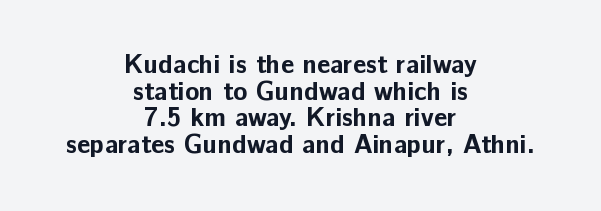
The image shows 26 px bold type, upright; set centered, tight line spacing (1.02x), normal letter spacing, not underlined.
